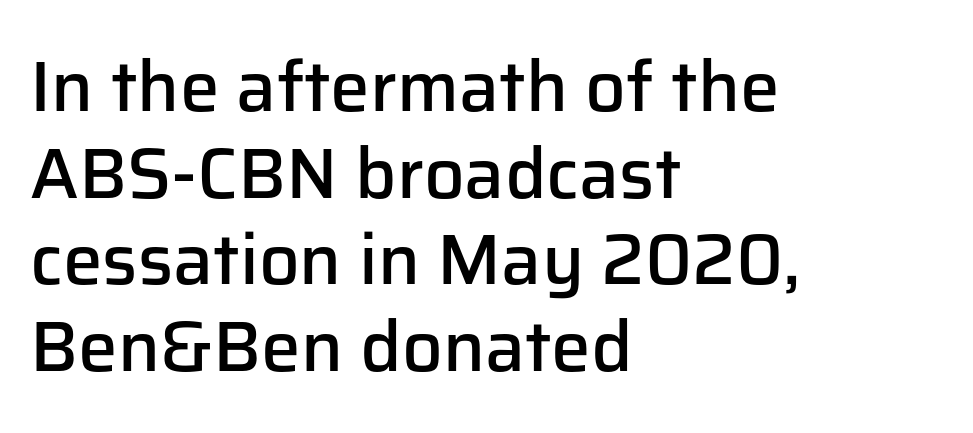
Heft: intermediate — a semibold. The face used here is proportionally spaced, like ordinary book or web type. Standard letterfit; no display-style spreading of the glyphs. Check where the strokes stop: nothing finishes them off — pure sans. Casual observation: everything's shoved over to the left. Just letters on the line, the space beneath them empty.
